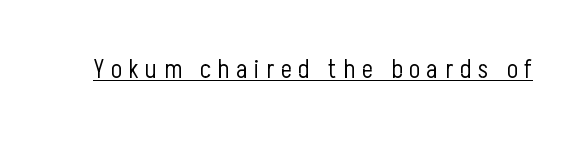
Q: Is the text bold? A: No.
Q: Is the text italic (slanted)? A: No, it is upright.
Q: Is the text underlined? A: Yes.
Q: Is the spacing between letters normal or unusually wide? A: Unusually wide.
